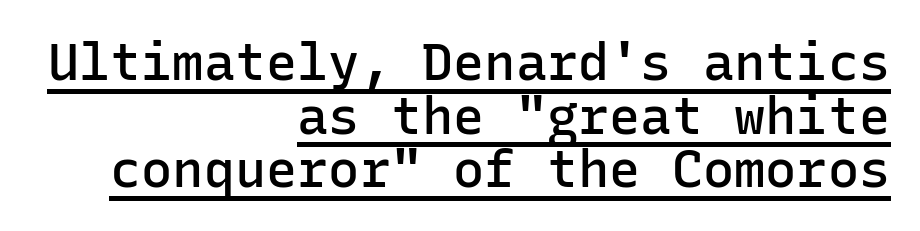
The image shows 52 px semibold sans-serif type, upright, monospaced; set right-aligned, tight line spacing (1.03x), normal letter spacing, underlined; low stroke contrast and a medium x-height.
